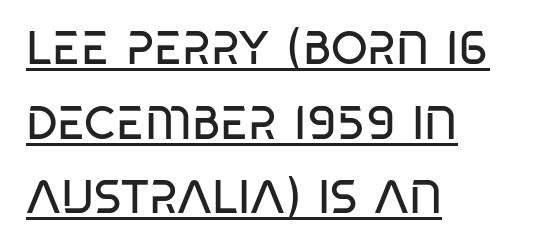
The image shows 47 px regular-weight, condensed sans-serif type, upright; set left-aligned, normal line spacing (1.59x), normal letter spacing, underlined; low stroke contrast and a large x-height.
